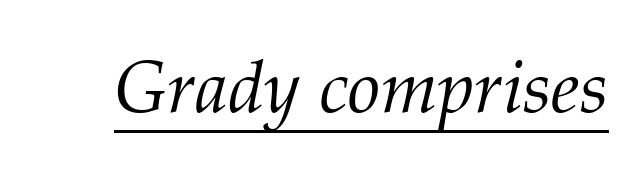
The image shows 73 px light serif type, italic (leaning right); set normal letter spacing, underlined; medium stroke contrast and a medium x-height.
